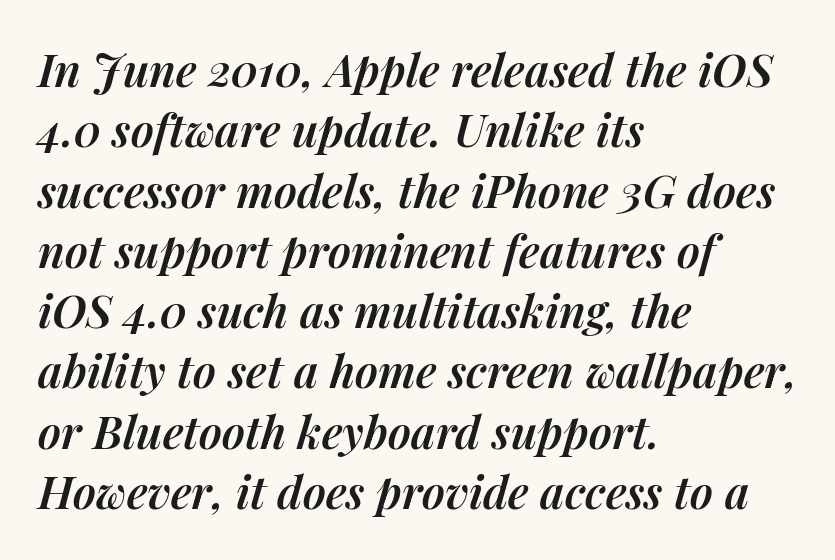
{"italic": "yes", "lean": "right", "slant_degrees": 14, "bold": "semi", "weight": "semibold", "width": "normal", "stroke_contrast": "medium", "x_height": "medium", "monospaced": "no", "underline": "no", "align": "left", "line_spacing": "normal", "line_spacing_ratio": 1.34, "letter_spacing": "normal", "letter_spacing_em": 0.0, "glyph_px": 45}
